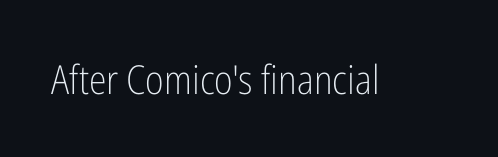
{"serif": "no", "italic": "no", "bold": "no", "weight": "light", "width": "condensed", "stroke_contrast": "low", "x_height": "medium", "monospaced": "no", "underline": "no", "letter_spacing": "normal", "letter_spacing_em": 0.0, "glyph_px": 40}
